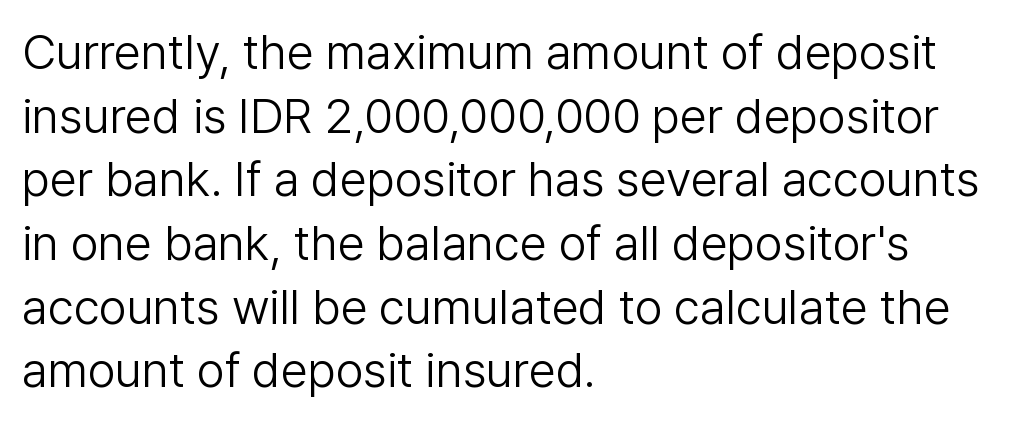
The image shows 49 px light sans-serif type, upright; set left-aligned, normal line spacing (1.3x), normal letter spacing, not underlined; low stroke contrast and a medium x-height.
